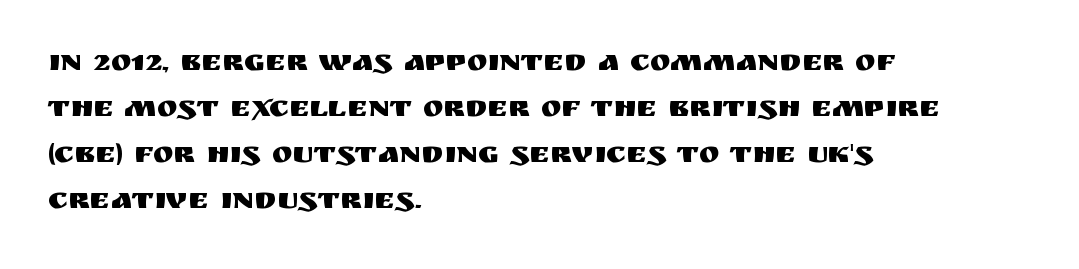
Quick note: not italic, upright. Horizontally, the lines are justified to the leading edge only. Looks like regular typesetting: each glyph gets only the width it needs. Nothing unusual about the tracking: characters are spaced as the font intends. Underlining? Definitely not there. Serif or sans? Sans — the stroke terminals are bare.
